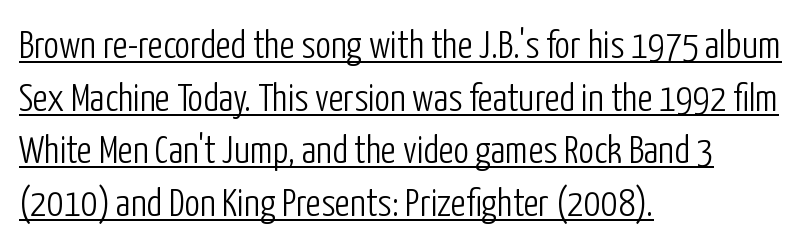
Q: Is the text bold? A: No.
Q: Is the text italic (slanted)? A: No, it is upright.
Q: Is the typeface a serif or a sans-serif typeface? A: Sans-serif.
Q: Is the text underlined? A: Yes.
Q: How is the paragraph aligned? A: Left-aligned.
Q: Is the spacing between letters normal or unusually wide? A: Normal.
Q: Is the spacing between lines tight, normal or loose? A: Normal.
Q: Width (condensed, normal, or wide)? A: Condensed.
Q: Stroke contrast? A: Low.
Q: x-height? A: Medium.
Q: Monospaced? A: No.
